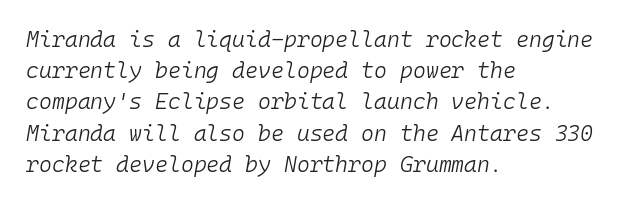
Rule under the text: the space is simply empty. The type is set solid horizontally, with unmodified tracking. Stroke thickness stays within the range of a standard reading face or lighter. Vertically, the passage feels balanced, rows spaced as you'd expect.
